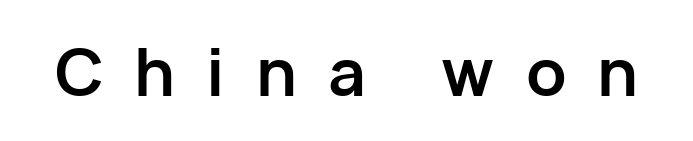
The image shows 66 px semibold sans-serif type, upright; set unusually wide letter spacing (+0.47 em), not underlined; low stroke contrast and a medium x-height.
